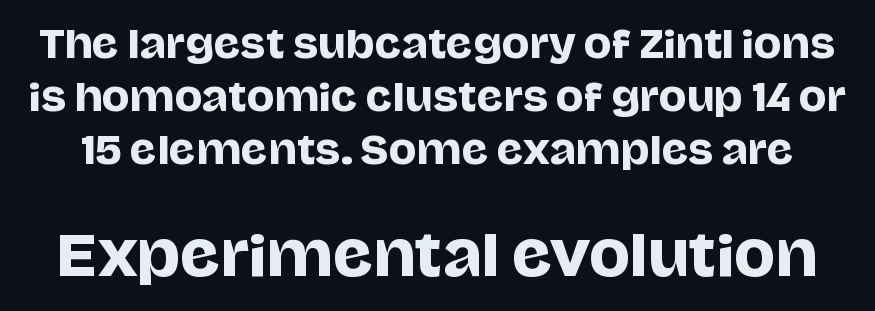
{"serif": "no", "italic": "no", "width": "normal", "stroke_contrast": "low", "x_height": "large", "monospaced": "no", "underline": "no", "line_spacing": "normal", "line_spacing_ratio": 1.43, "letter_spacing": "normal", "letter_spacing_em": 0.0, "larger_block": "second", "size_ratio": 1.49, "glyph_px": 55}
